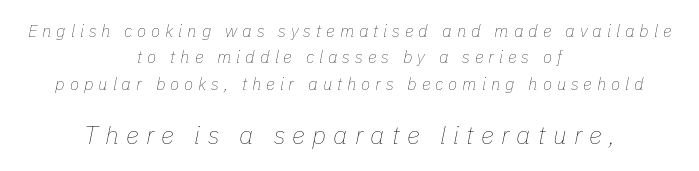
Q: Is the text bold? A: No.
Q: Is the text italic (slanted)? A: Yes, it leans right by about 11 degrees.
Q: Is the text underlined? A: No.
Q: How is the paragraph aligned? A: Centered.
Q: Is the spacing between letters normal or unusually wide? A: Unusually wide.
Q: Is the spacing between lines tight, normal or loose? A: Normal.
Q: Which block of text is set in a larger size, the first (top) or the second (bottom)? A: The second (bottom) one.
